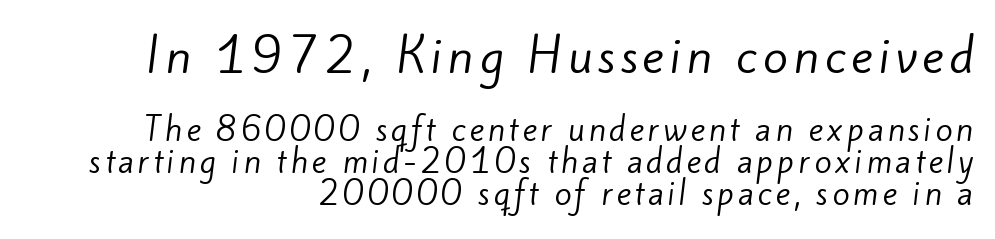
Q: Is the text bold? A: No.
Q: Is the typeface a serif or a sans-serif typeface? A: Sans-serif.
Q: Is the text underlined? A: No.
Q: How is the paragraph aligned? A: Right-aligned.
Q: Is the spacing between lines tight, normal or loose? A: Tight.
Q: Which block of text is set in a larger size, the first (top) or the second (bottom)? A: The first (top) one.
Q: Width (condensed, normal, or wide)? A: Normal.
Q: Stroke contrast? A: Low.
Q: x-height? A: Small.
Q: Monospaced? A: No.
